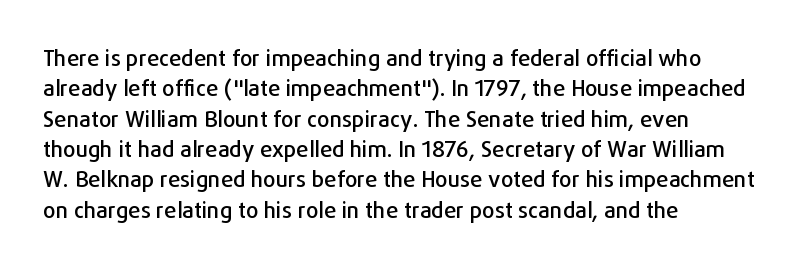
Descenders are the only things crossing below the line. The paragraph has a hard left edge and a soft right edge. Nothing unusual about the tracking: characters are spaced as the font intends. Vertically, the passage feels balanced, rows spaced as you'd expect. If you drew a line through each stem, it would be perfectly vertical.
